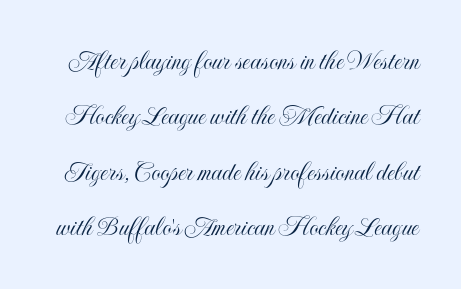
Q: Is the text italic (slanted)? A: Yes.
Q: Is the text underlined? A: No.
Q: Is the spacing between letters normal or unusually wide? A: Normal.
Q: Is the spacing between lines tight, normal or loose? A: Loose.
Q: Width (condensed, normal, or wide)? A: Condensed.
Q: x-height? A: Small.
Q: Monospaced? A: No.
